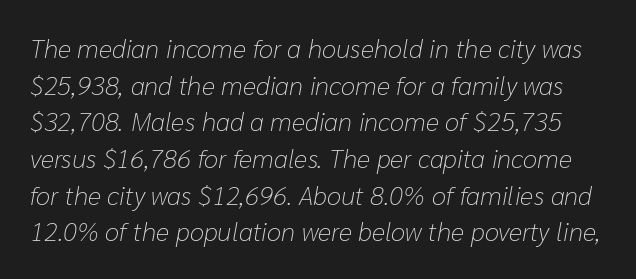
The image shows 26 px text type, italic (leaning right); set normal line spacing (1.41x), normal letter spacing, not underlined.
